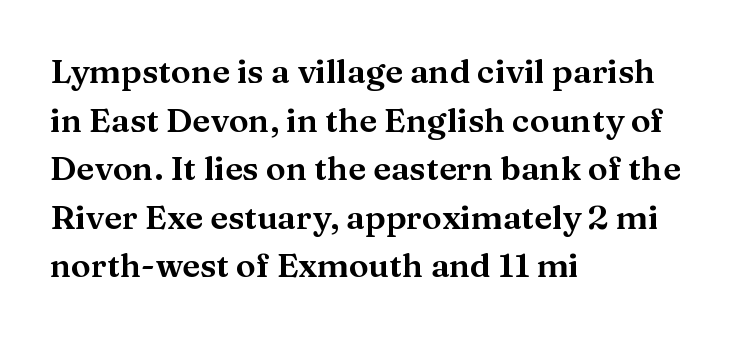
Q: Is the text italic (slanted)? A: No, it is upright.
Q: Is the typeface a serif or a sans-serif typeface? A: Serif.
Q: Is the text underlined? A: No.
Q: How is the paragraph aligned? A: Left-aligned.
Q: Is the spacing between letters normal or unusually wide? A: Normal.
Q: Is the spacing between lines tight, normal or loose? A: Normal.
Q: Width (condensed, normal, or wide)? A: Wide.
Q: Stroke contrast? A: Medium.
Q: x-height? A: Medium.
Q: Monospaced? A: No.
